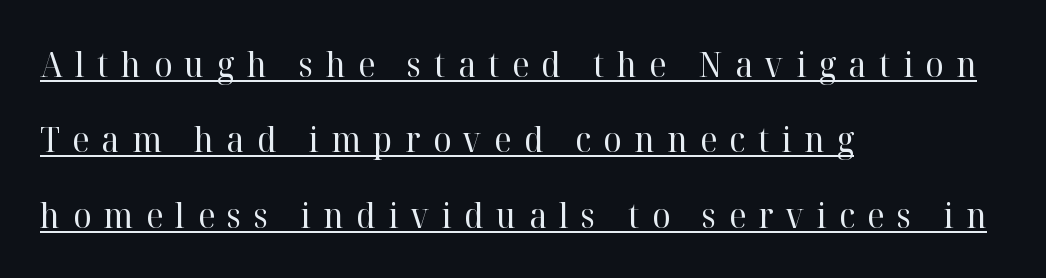
Each letter keeps its own natural width here, so spacing adapts to shape. The font is comparable to plain body text, perhaps lighter. Quick note: underline on. Every stem runs plumb, perpendicular to the baseline. This is serif lettering, the kind often seen in printed books. All the whitespace from short lines collects on the right.
